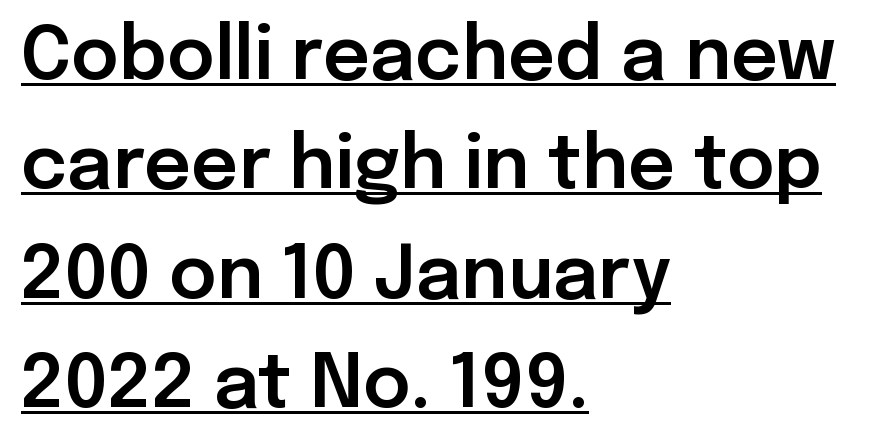
Q: Is the text italic (slanted)? A: No, it is upright.
Q: Is the typeface a serif or a sans-serif typeface? A: Sans-serif.
Q: Is the text underlined? A: Yes.
Q: How is the paragraph aligned? A: Left-aligned.
Q: Is the spacing between letters normal or unusually wide? A: Normal.
Q: Is the spacing between lines tight, normal or loose? A: Normal.
Q: Width (condensed, normal, or wide)? A: Normal.
Q: Stroke contrast? A: Low.
Q: x-height? A: Medium.
Q: Monospaced? A: No.
